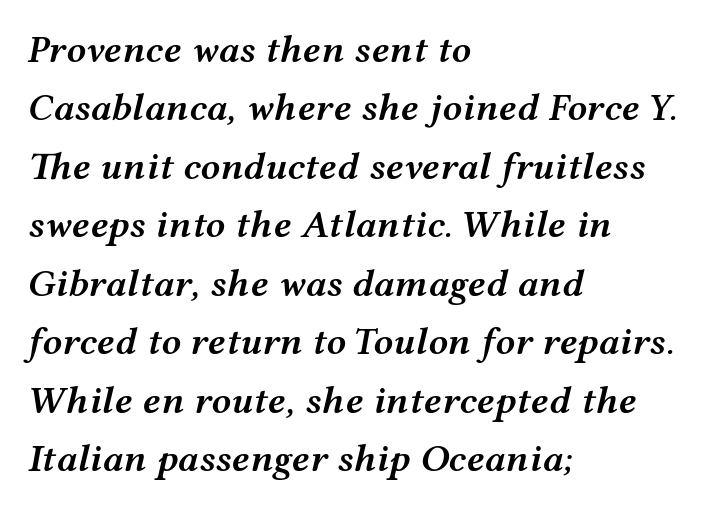
The image shows 39 px semibold, wide type, italic (leaning right); set left-aligned, normal line spacing (1.5x), normal letter spacing, not underlined; medium stroke contrast and a medium x-height.
